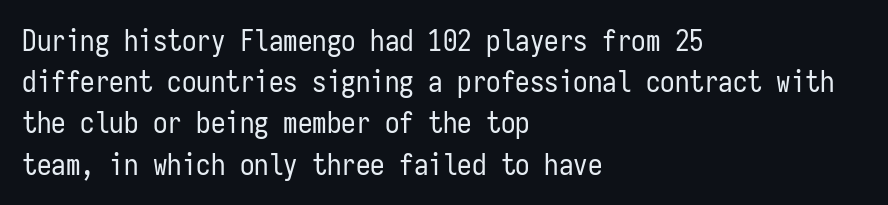
The image shows 29 px regular-weight, condensed sans-serif type, upright, monospaced; set left-aligned, normal line spacing (1.42x), normal letter spacing, not underlined; low stroke contrast and a medium x-height.
